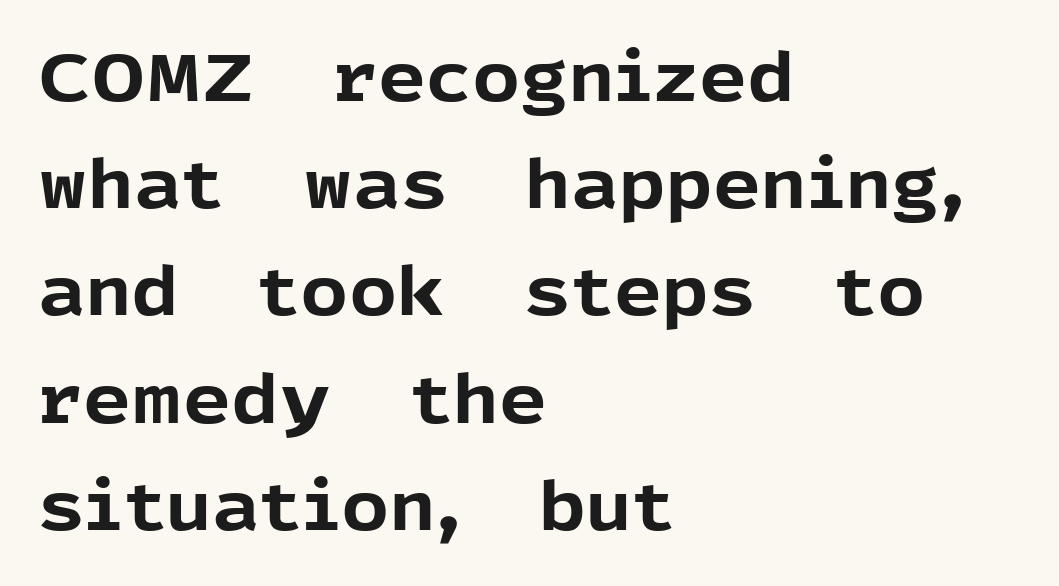
The image shows 67 px bold sans-serif type, upright; set left-aligned, normal line spacing (1.6x), normal letter spacing, not underlined; a medium x-height.
